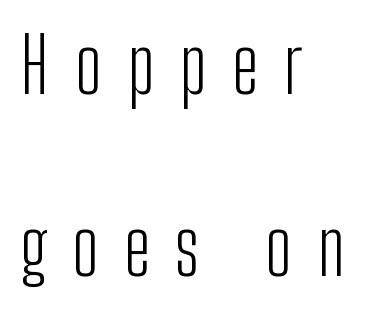
Grotesque or geometric, the face here clearly has no serifs. Lines of text with bare space underneath. These lines are rendered in a variable-pitch font. Honestly, the rows look like they've been pulled way apart. In CSS terms this would be text-align: left.
